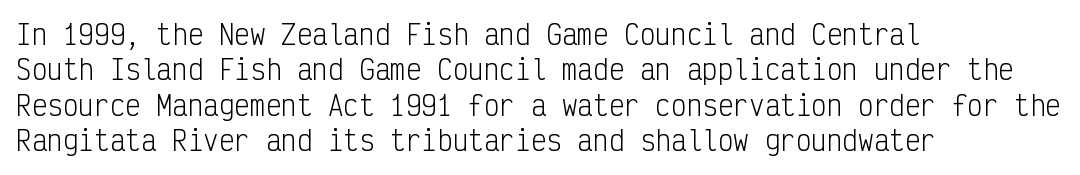
Q: Is the text bold? A: No.
Q: Is the text italic (slanted)? A: No, it is upright.
Q: Is the text underlined? A: No.
Q: How is the paragraph aligned? A: Left-aligned.
Q: Is the spacing between letters normal or unusually wide? A: Normal.
Q: Is the spacing between lines tight, normal or loose? A: Normal.
